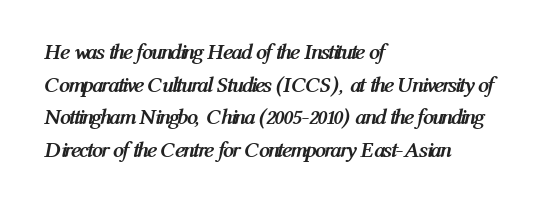
Italic: yes, the glyphs are oblique. Short and long lines alike share a common starting point at left. Typographic density is high because the face is bold. The leading is moderate, giving the passage an even texture.
